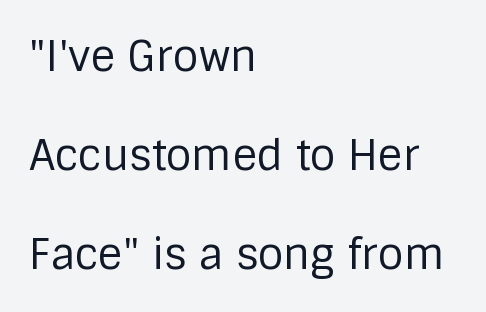
{"serif": "no", "italic": "no", "bold": "no", "weight": "regular", "width": "normal", "stroke_contrast": "low", "x_height": "large", "monospaced": "no", "underline": "no", "align": "left", "line_spacing": "loose", "line_spacing_ratio": 2.36, "letter_spacing": "normal", "letter_spacing_em": 0.0, "glyph_px": 42}
